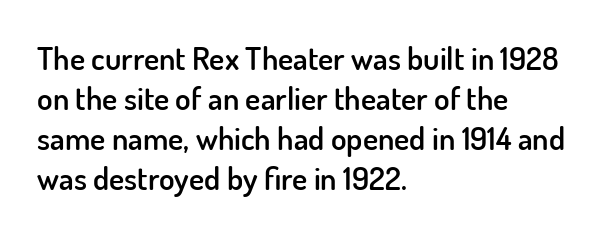
Upright lettering throughout. Stroke thickness is moderately raised; the sample reads as semibold. The rendering anchors every line to the left-hand side. Tracking here is standard; glyphs follow each other at the usual distance. The foot of each line stays bare and open. These lines are rendered in a variable-pitch font.
